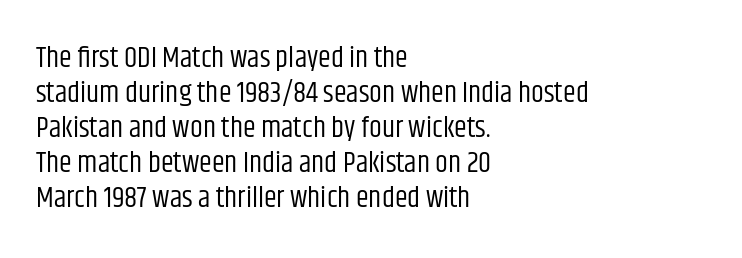
The image shows 29 px regular-weight, condensed sans-serif type, upright; set left-aligned, line spacing 1.21x, normal letter spacing, not underlined; low stroke contrast and a large x-height.
